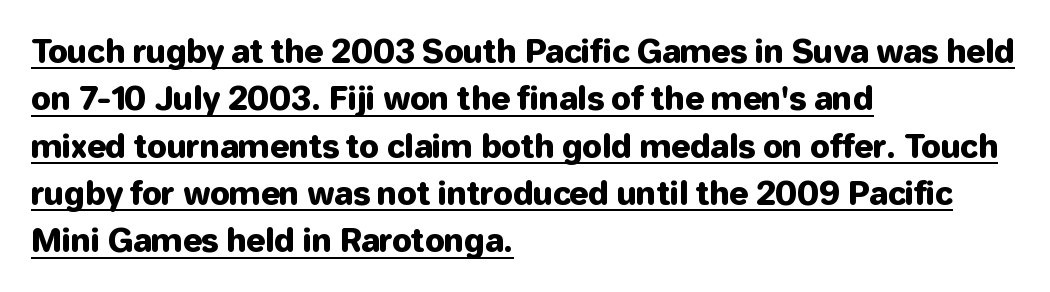
The image shows 32 px sans-serif type, upright; set left-aligned, normal line spacing (1.48x), normal letter spacing, underlined; low stroke contrast and a medium x-height.
